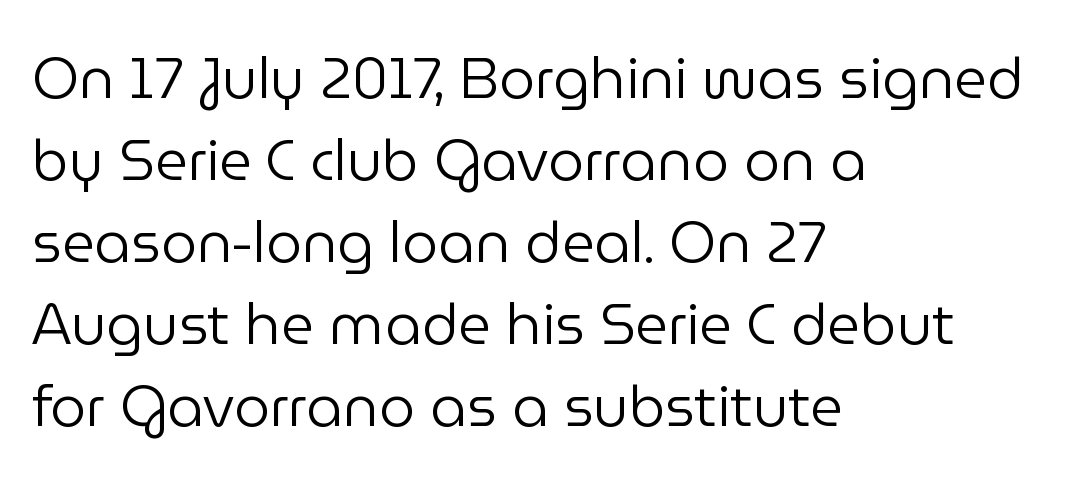
Is the type heavy? It reads as light-to-regular instead. Do the letters lean? They stand straight. This rendering leaves character spacing at its baseline value. Lines of text with bare space underneath. Reading down the block, your eye returns to a fixed left position each line.
